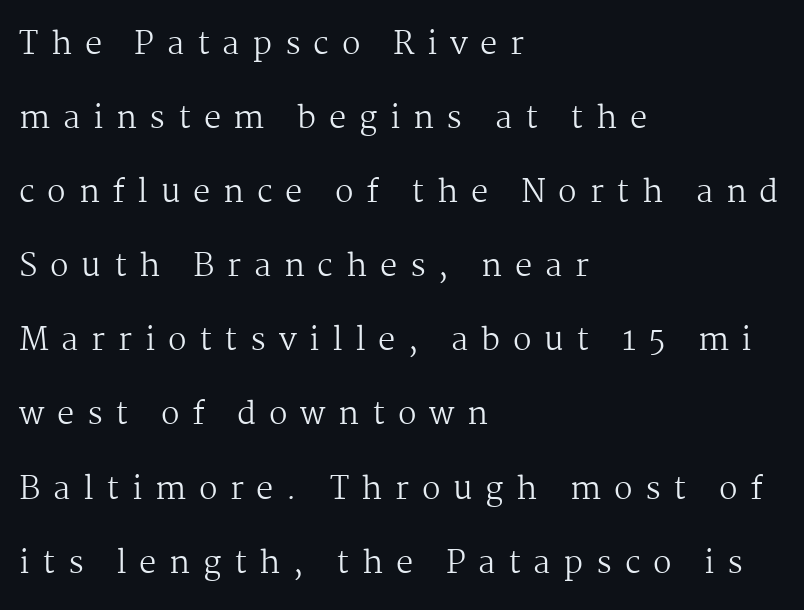
No extra ink here — the face is not bold. The type sits square on the baseline with zero lean. These lines are rendered in a variable-pitch font. Line beginnings align vertically; line endings do not.
